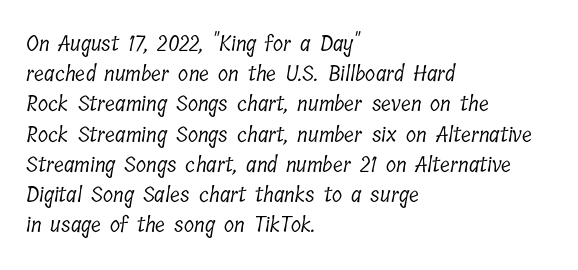
The image shows 21 px text type; set left-aligned, normal line spacing (1.44x), normal letter spacing, not underlined.
